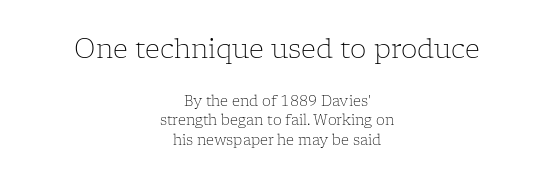
Is the lower block the larger one? No — the upper block carries the bigger type. This sample uses plain, unmodified letter spacing. A normal amount of white space separates one row of letters from the next. If you drew a line through each stem, it would be perfectly vertical. The typeface has the unassuming heft of standard copy or less. Glance below the letters and you will spot only blank space.
